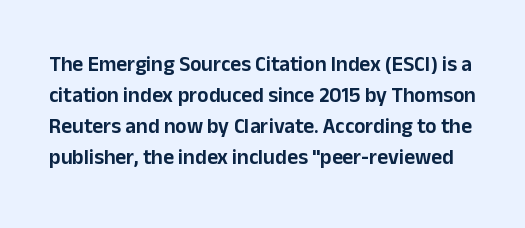
Q: Is the text italic (slanted)? A: No, it is upright.
Q: Is the text underlined? A: No.
Q: Is the spacing between letters normal or unusually wide? A: Normal.
Q: Is the spacing between lines tight, normal or loose? A: Normal.
